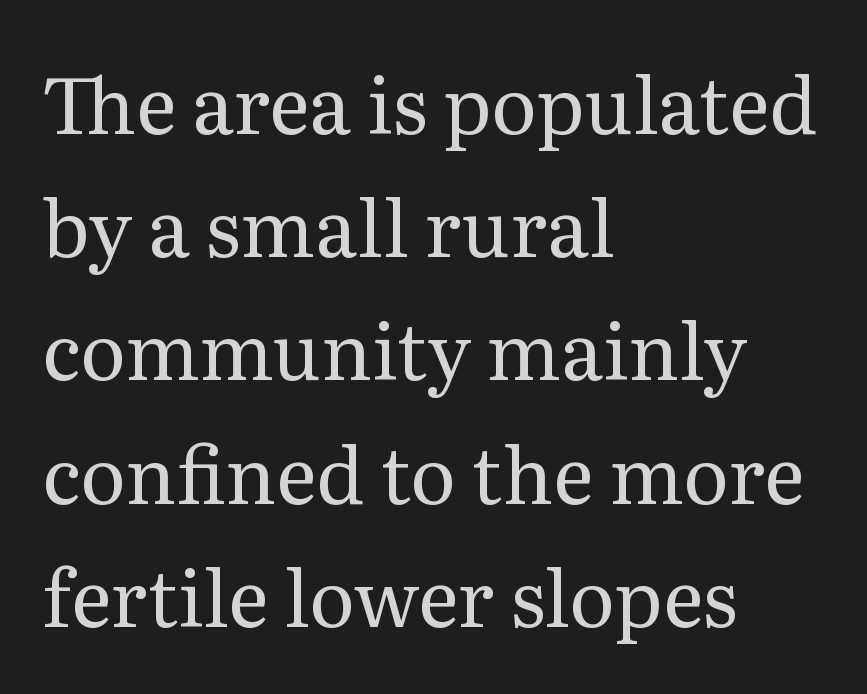
Q: Is the text bold? A: No.
Q: Is the text italic (slanted)? A: No, it is upright.
Q: Is the typeface a serif or a sans-serif typeface? A: Serif.
Q: Is the text underlined? A: No.
Q: How is the paragraph aligned? A: Left-aligned.
Q: Is the spacing between letters normal or unusually wide? A: Normal.
Q: Is the spacing between lines tight, normal or loose? A: Normal.
Q: Width (condensed, normal, or wide)? A: Normal.
Q: Stroke contrast? A: Medium.
Q: x-height? A: Medium.
Q: Monospaced? A: No.
